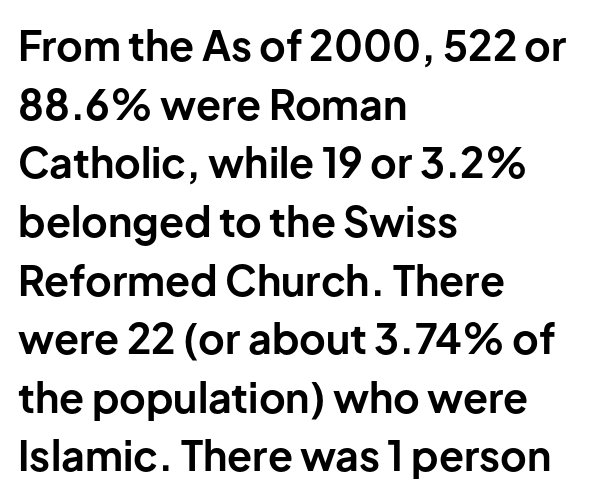
Q: Is the text bold? A: Yes.
Q: Is the text italic (slanted)? A: No, it is upright.
Q: Is the typeface a serif or a sans-serif typeface? A: Sans-serif.
Q: Is the text underlined? A: No.
Q: How is the paragraph aligned? A: Left-aligned.
Q: Is the spacing between letters normal or unusually wide? A: Normal.
Q: Is the spacing between lines tight, normal or loose? A: Normal.
Q: Width (condensed, normal, or wide)? A: Normal.
Q: Stroke contrast? A: Low.
Q: x-height? A: Medium.
Q: Monospaced? A: No.
